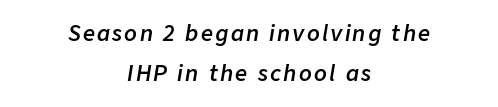
The image shows 21 px text type, italic (leaning right); set centered, loose line spacing (1.9x), not underlined.
